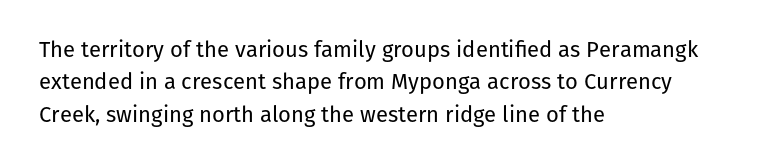
{"italic": "no", "bold": "no", "underline": "no", "align": "left", "line_spacing": "normal", "line_spacing_ratio": 1.47, "letter_spacing": "normal", "letter_spacing_em": 0.0, "glyph_px": 22}
